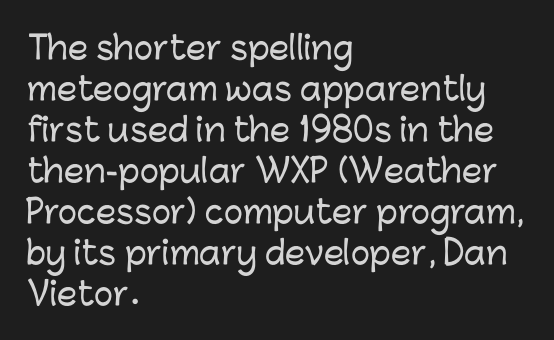
Reading down the block, your eye returns to a fixed left position each line. The rendering shows plain stroke endings on the letterforms — a sans-serif design. The passage shown is typed in a proportional face where columns would drift. It's the straight-up-and-down kind of type.
